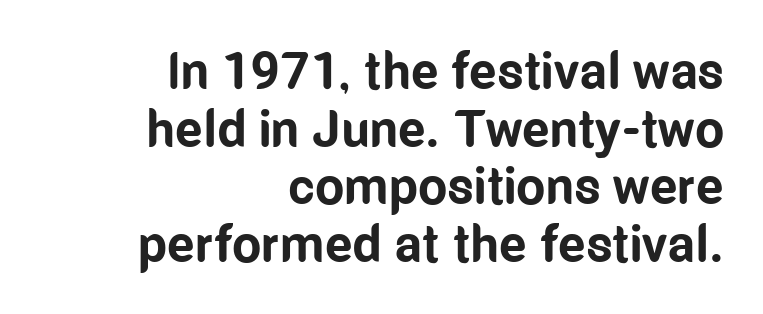
Beneath every word, the page is bare. The letters stand upright; this is a roman face. Stroke terminals: plain, sans-serif. The letters sit at their default tracking, neither squeezed nor spread. Typeset ragged left — the right edge is the straight one. Cramped leading.
